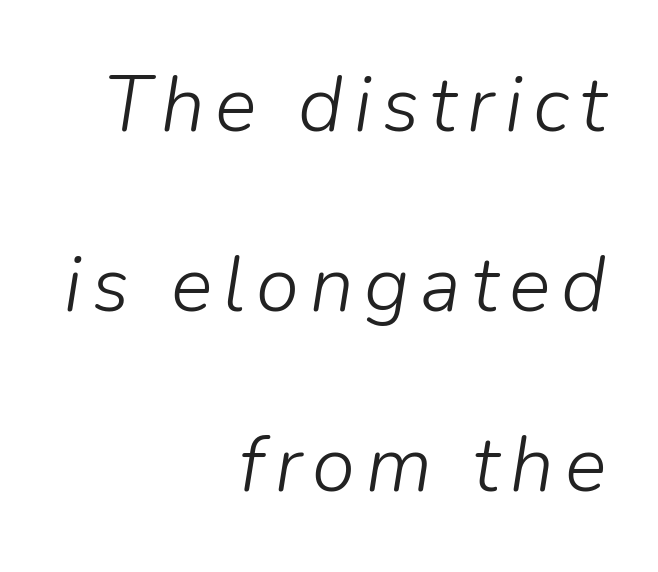
Q: Is the text bold? A: No.
Q: Is the text italic (slanted)? A: Yes, it leans right by about 9 degrees.
Q: Is the text underlined? A: No.
Q: How is the paragraph aligned? A: Right-aligned.
Q: Is the spacing between lines tight, normal or loose? A: Loose.
Q: Width (condensed, normal, or wide)? A: Normal.
Q: Stroke contrast? A: Low.
Q: x-height? A: Medium.
Q: Monospaced? A: No.
